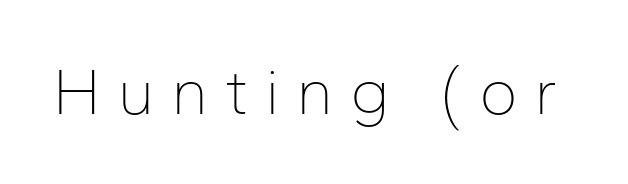
Q: Is the text bold? A: No.
Q: Is the text italic (slanted)? A: No, it is upright.
Q: Is the typeface a serif or a sans-serif typeface? A: Sans-serif.
Q: Is the text underlined? A: No.
Q: Is the spacing between letters normal or unusually wide? A: Unusually wide.
Q: Width (condensed, normal, or wide)? A: Normal.
Q: Stroke contrast? A: Low.
Q: x-height? A: Medium.
Q: Monospaced? A: No.
